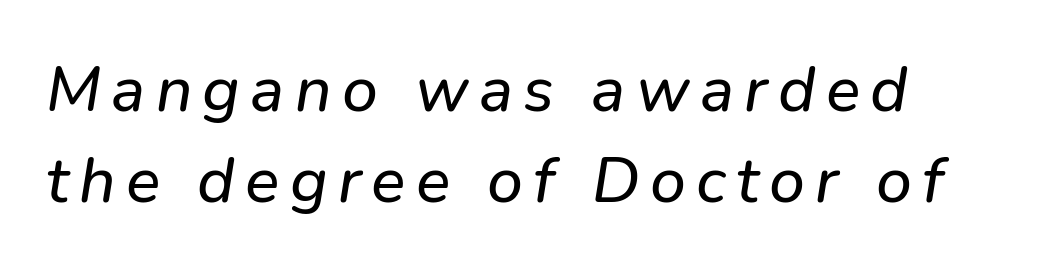
Notice how descenders clear the ascenders below comfortably — that's standard leading. The face used here has a pronounced slope to its letters. Proportional: the letters do not fall into vertical columns. Honestly, there is no underline to notice here at all. Visually the block forms a straight wall on the left and a jagged coastline on the right.
